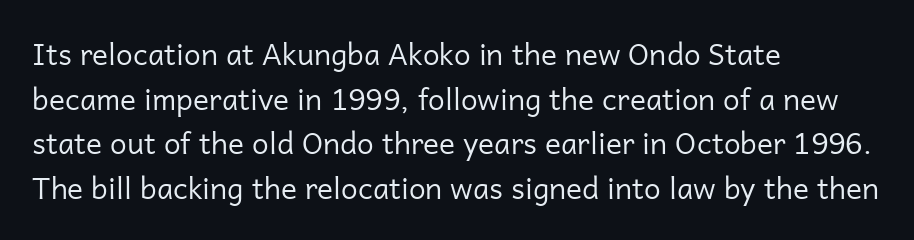
The image shows 30 px regular-weight sans-serif type, upright; set left-aligned, normal line spacing (1.49x), normal letter spacing, not underlined; low stroke contrast and a medium x-height.
